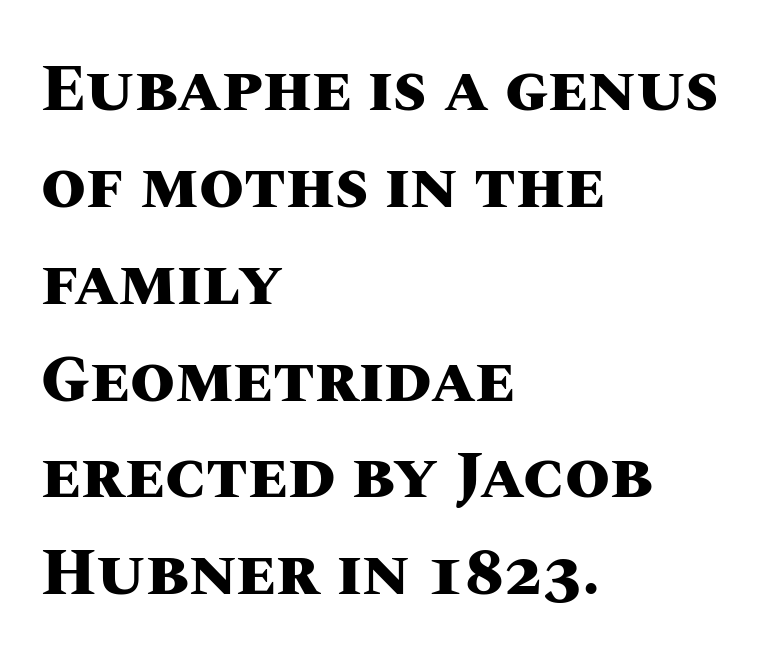
{"italic": "no", "bold": "yes", "weight": "heavy", "width": "normal", "stroke_contrast": "medium", "x_height": "large", "monospaced": "no", "underline": "no", "align": "left", "line_spacing": "normal", "line_spacing_ratio": 1.49, "letter_spacing": "normal", "letter_spacing_em": 0.0, "glyph_px": 65}
